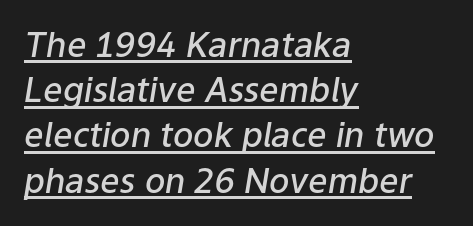
{"italic": "yes", "lean": "right", "slant_degrees": 9, "bold": "semi", "weight": "semibold", "width": "normal", "stroke_contrast": "low", "x_height": "medium", "monospaced": "no", "underline": "yes", "align": "left", "line_spacing": "normal", "line_spacing_ratio": 1.33, "letter_spacing": "normal", "letter_spacing_em": 0.0, "glyph_px": 34}
